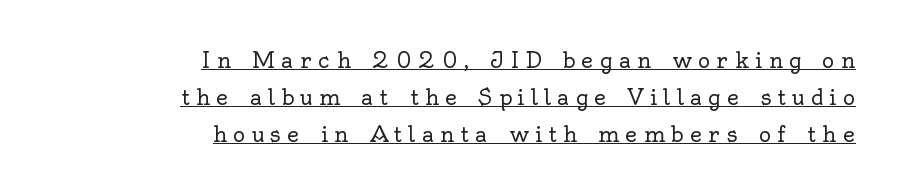
The letters stand straight up with perfectly vertical stems. Line ends are locked; line starts wander. No heavy texture on the line: the type isn't bold. Honestly, the letter spacing is so wide it's the main thing you notice.
